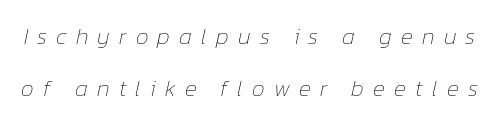
The space beneath each line is pristine and unruled. The gaps between neighbouring characters are conspicuously large. Caption: face not bold, strokes unweighted. How would I describe the line gaps? Wide and relaxed. An italicized treatment has been applied to the whole sample.
